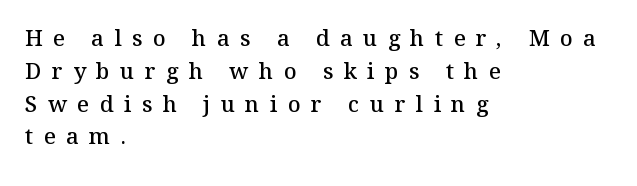
{"italic": "no", "bold": "semi", "underline": "no", "align": "left", "line_spacing": "normal", "line_spacing_ratio": 1.49, "letter_spacing": "wide", "letter_spacing_em": 0.48, "glyph_px": 22}
